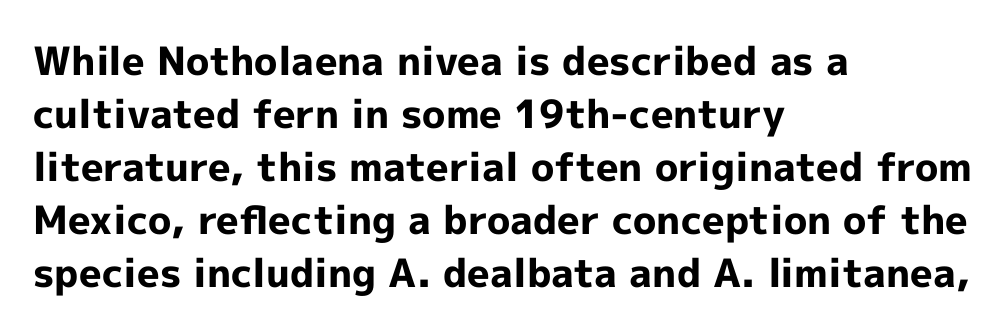
{"serif": "no", "italic": "no", "bold": "yes", "weight": "bold", "width": "normal", "x_height": "medium", "monospaced": "no", "underline": "no", "align": "left", "line_spacing": "normal", "line_spacing_ratio": 1.36, "letter_spacing": "normal", "letter_spacing_em": 0.0, "glyph_px": 39}
